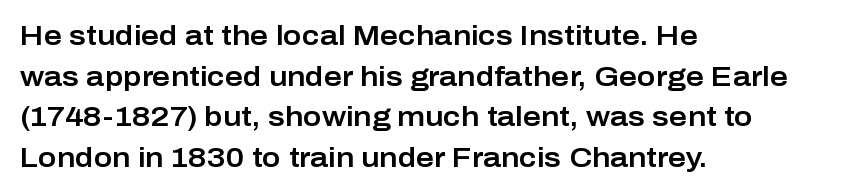
The image shows 28 px sans-serif type, upright; set left-aligned, normal line spacing (1.45x), normal letter spacing, not underlined; low stroke contrast and a medium x-height.
